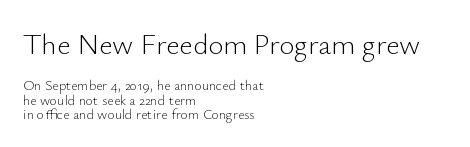
Q: Is the text bold? A: No.
Q: Is the text italic (slanted)? A: No, it is upright.
Q: Is the typeface a serif or a sans-serif typeface? A: Sans-serif.
Q: Is the text underlined? A: No.
Q: How is the paragraph aligned? A: Left-aligned.
Q: Is the spacing between letters normal or unusually wide? A: Normal.
Q: Is the spacing between lines tight, normal or loose? A: Tight.
Q: Which block of text is set in a larger size, the first (top) or the second (bottom)? A: The first (top) one.
Q: Width (condensed, normal, or wide)? A: Normal.
Q: Stroke contrast? A: Low.
Q: x-height? A: Small.
Q: Monospaced? A: No.
